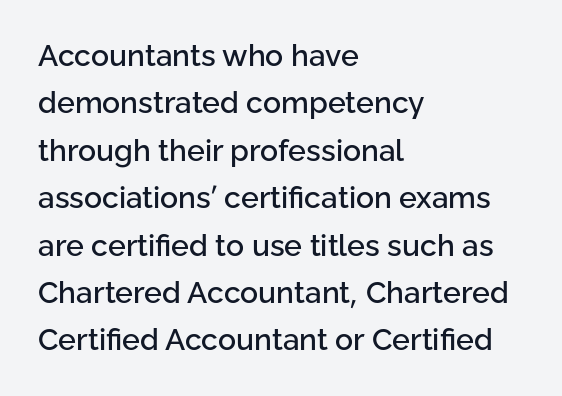
Descenders hang freely into open space. The letters advance in unequal steps, a hallmark of proportional type. A typesetter would call this leading conventional body-copy spacing. Style check: upright.
